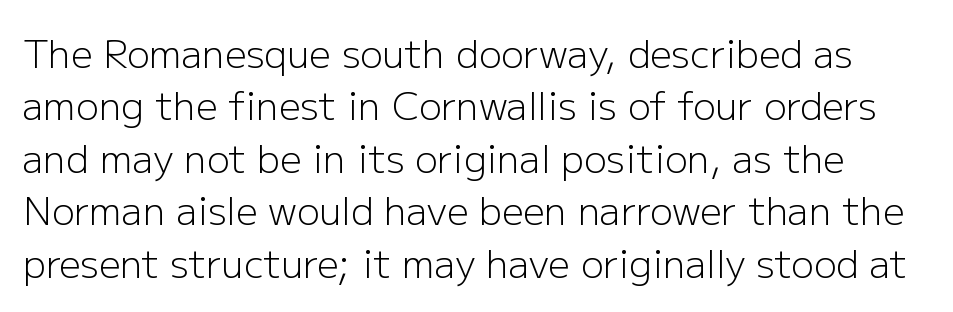
Q: Is the text bold? A: No.
Q: Is the text italic (slanted)? A: No, it is upright.
Q: Is the typeface a serif or a sans-serif typeface? A: Sans-serif.
Q: Is the text underlined? A: No.
Q: Is the spacing between letters normal or unusually wide? A: Normal.
Q: Is the spacing between lines tight, normal or loose? A: Normal.
Q: Width (condensed, normal, or wide)? A: Normal.
Q: Stroke contrast? A: Low.
Q: x-height? A: Medium.
Q: Monospaced? A: No.
